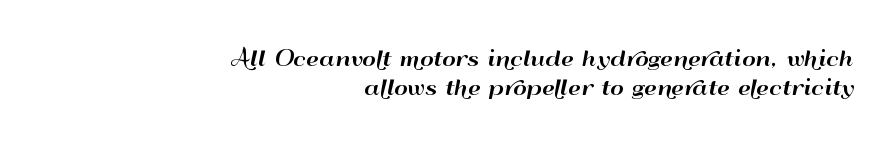
Q: Is the text italic (slanted)? A: Yes.
Q: Is the text underlined? A: No.
Q: How is the paragraph aligned? A: Right-aligned.
Q: Is the spacing between letters normal or unusually wide? A: Normal.
Q: Is the spacing between lines tight, normal or loose? A: Normal.
